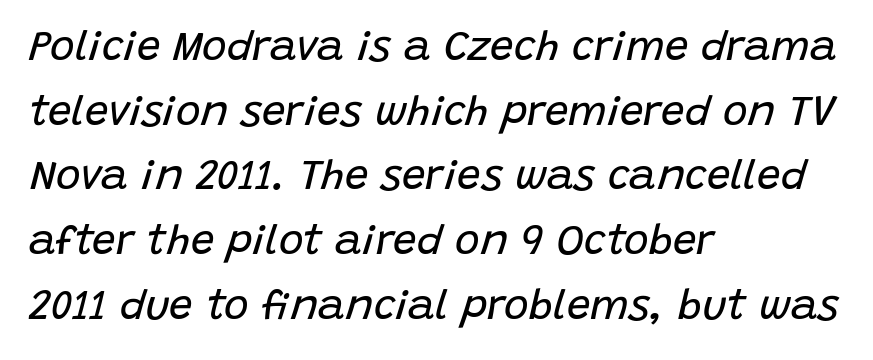
Q: Is the text bold? A: No.
Q: Is the text italic (slanted)? A: Yes, it leans right by about 15 degrees.
Q: Is the text underlined? A: No.
Q: How is the paragraph aligned? A: Left-aligned.
Q: Is the spacing between letters normal or unusually wide? A: Normal.
Q: Is the spacing between lines tight, normal or loose? A: Normal.
Q: Width (condensed, normal, or wide)? A: Normal.
Q: Stroke contrast? A: Low.
Q: x-height? A: Large.
Q: Monospaced? A: No.
